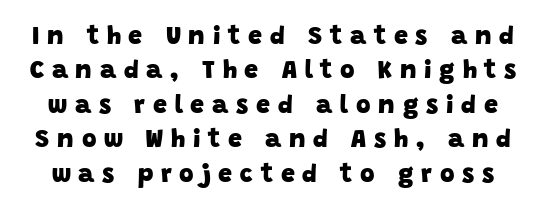
A bare baseline throughout the passage. This sample keeps an unexceptional amount of space between lines. The characters look thick and weighty, a clear bold. Inter-character spacing is expanded well beyond the font's built-in metrics.
